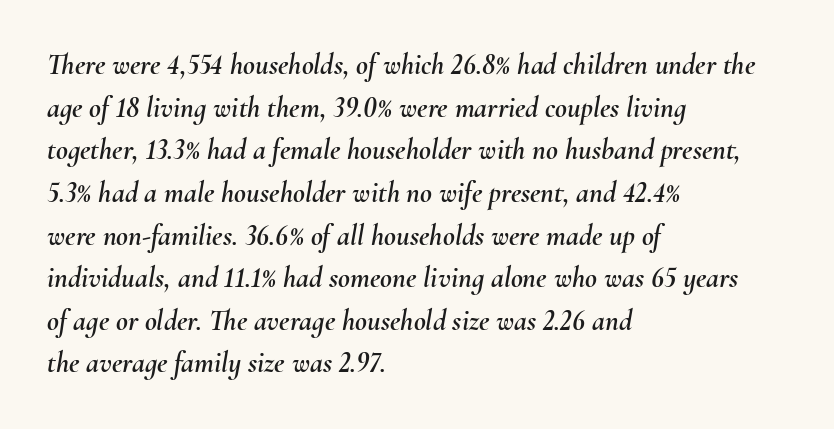
{"italic": "yes", "lean": "right", "slant_degrees": 10, "width": "normal", "stroke_contrast": "medium", "x_height": "small", "monospaced": "no", "underline": "no", "align": "left", "line_spacing": "normal", "line_spacing_ratio": 1.47, "letter_spacing": "normal", "letter_spacing_em": 0.0, "glyph_px": 29}
